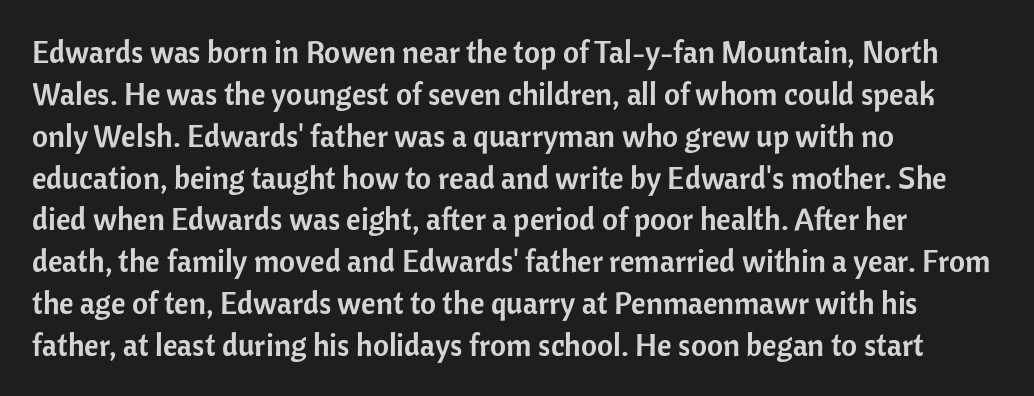
The image shows 31 px sans-serif type, upright; set left-aligned, normal line spacing (1.35x), normal letter spacing, not underlined; low stroke contrast and a medium x-height.
